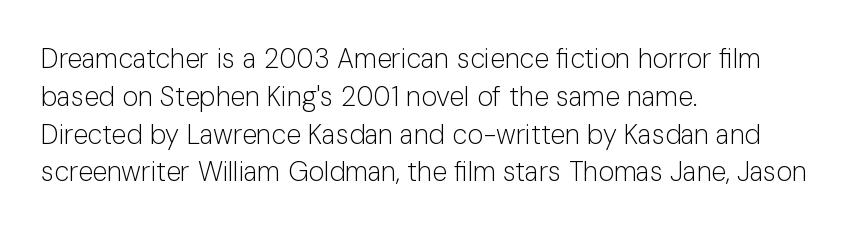
Short note: letters normally spaced. These lines are set flush left with a ragged right edge. The passage shown is not bold in any degree. Rows of type keep a routine distance in the vertical direction. This is the regular roman posture of the typeface.
